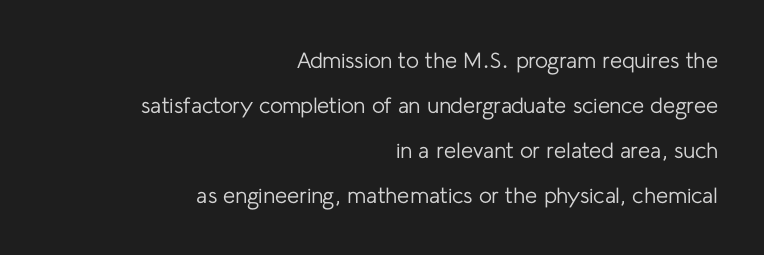
The image shows 22 px text type, upright; set right-aligned, loose line spacing (2.05x), normal letter spacing, not underlined.
